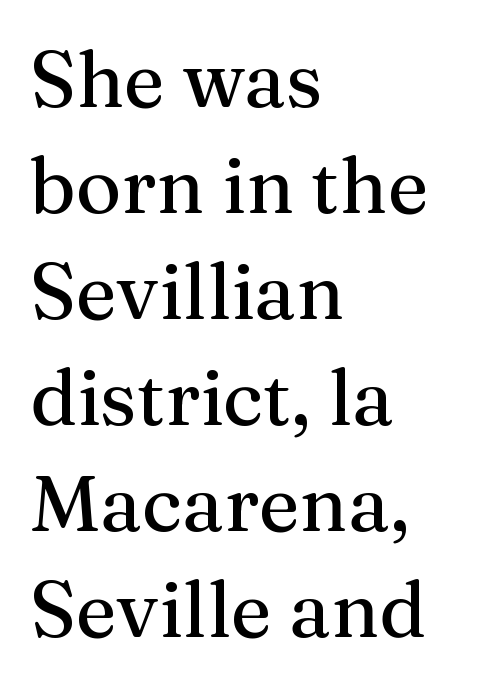
The image shows 78 px serif type, upright; set left-aligned, normal line spacing (1.36x), normal letter spacing, not underlined; medium stroke contrast and a medium x-height.
